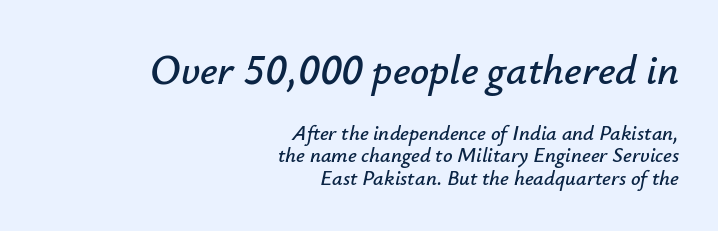
The image shows 42 px text type, italic (leaning right); set right-aligned, tight line spacing (1.06x), normal letter spacing, not underlined; the first (top) block is 2.0x larger; low stroke contrast and a small x-height.
